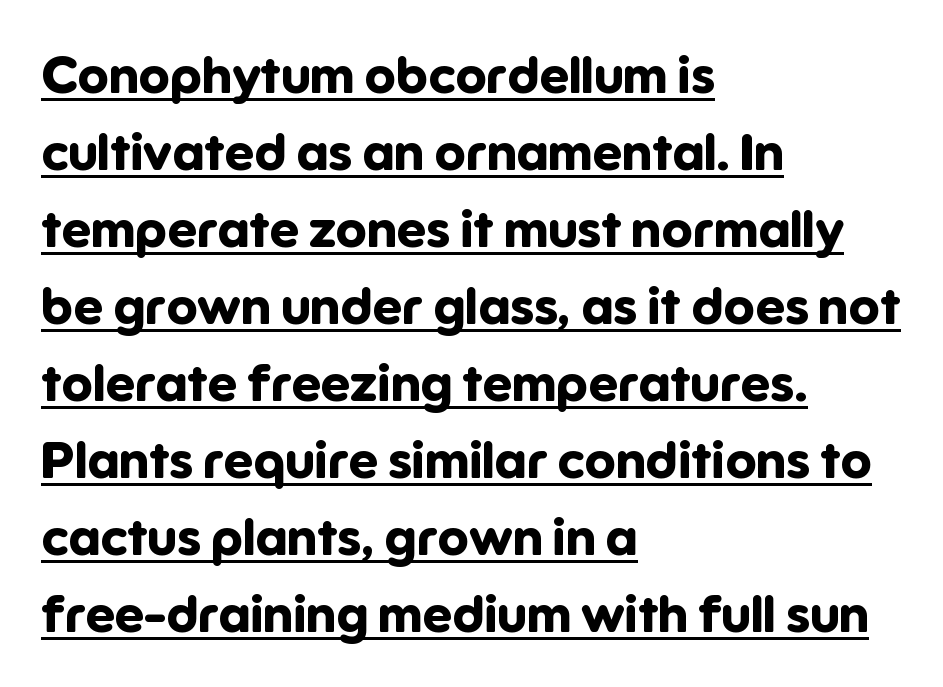
{"serif": "no", "italic": "no", "bold": "yes", "weight": "bold", "width": "normal", "stroke_contrast": "low", "x_height": "medium", "monospaced": "no", "underline": "yes", "align": "left", "line_spacing": "normal", "line_spacing_ratio": 1.48, "letter_spacing": "normal", "letter_spacing_em": 0.0, "glyph_px": 52}
